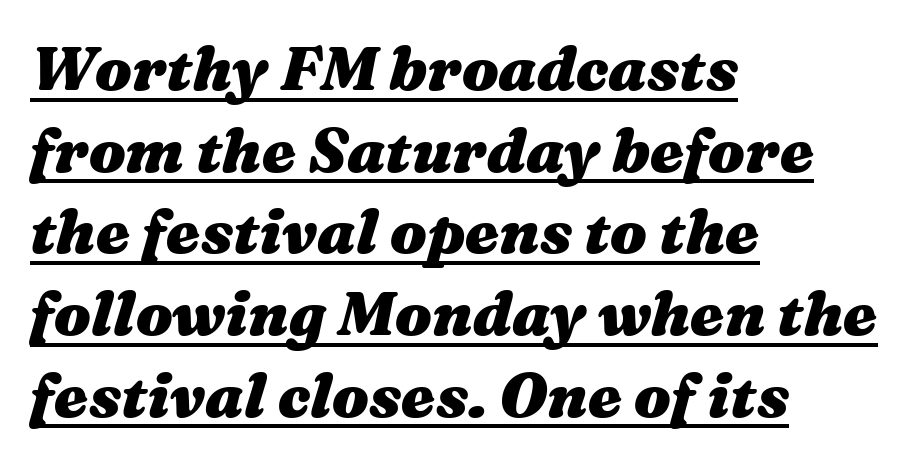
Q: Is the text bold? A: Yes.
Q: Is the text italic (slanted)? A: Yes, it leans right by about 16 degrees.
Q: Is the text underlined? A: Yes.
Q: How is the paragraph aligned? A: Left-aligned.
Q: Is the spacing between letters normal or unusually wide? A: Normal.
Q: Is the spacing between lines tight, normal or loose? A: Normal.
Q: Width (condensed, normal, or wide)? A: Wide.
Q: Stroke contrast? A: Medium.
Q: x-height? A: Medium.
Q: Monospaced? A: No.
